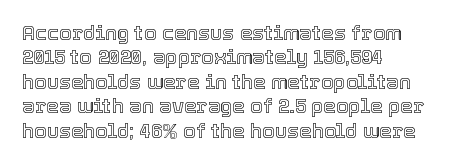
Look at the tracking — it's just the regular setting, nothing added. Horizontal alignment here is leftward, the default for most running prose. Clear beneath every line of the passage. Unlike italic type, these characters show no tilt at all.
